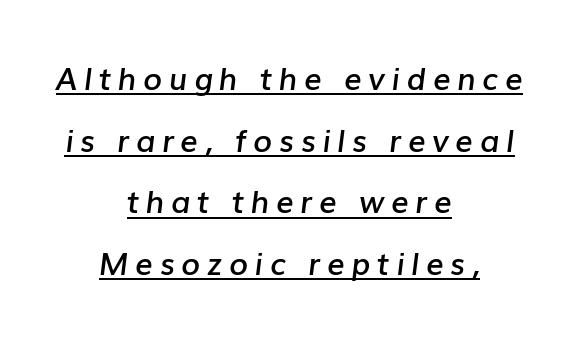
Q: Is the text bold? A: Semi-bold.
Q: Is the text italic (slanted)? A: Yes, it leans right by about 7 degrees.
Q: Is the text underlined? A: Yes.
Q: How is the paragraph aligned? A: Centered.
Q: Is the spacing between letters normal or unusually wide? A: Unusually wide.
Q: Is the spacing between lines tight, normal or loose? A: Loose.
Q: Width (condensed, normal, or wide)? A: Normal.
Q: Stroke contrast? A: Low.
Q: x-height? A: Medium.
Q: Monospaced? A: No.
